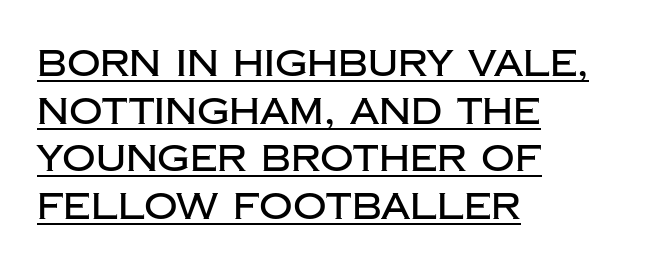
{"serif": "no", "italic": "no", "width": "normal", "stroke_contrast": "low", "x_height": "large", "monospaced": "no", "underline": "yes", "align": "left", "line_spacing": "normal", "line_spacing_ratio": 1.29, "letter_spacing": "normal", "letter_spacing_em": 0.0, "glyph_px": 37}
